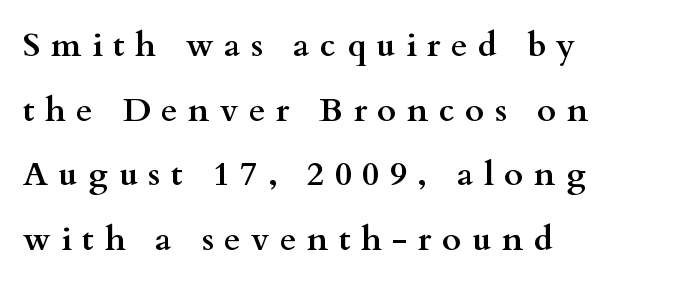
Q: Is the text bold? A: Yes.
Q: Is the text italic (slanted)? A: No, it is upright.
Q: Is the typeface a serif or a sans-serif typeface? A: Serif.
Q: Is the text underlined? A: No.
Q: How is the paragraph aligned? A: Left-aligned.
Q: Is the spacing between letters normal or unusually wide? A: Unusually wide.
Q: Is the spacing between lines tight, normal or loose? A: Loose.
Q: Width (condensed, normal, or wide)? A: Wide.
Q: Stroke contrast? A: Medium.
Q: x-height? A: Small.
Q: Monospaced? A: No.
